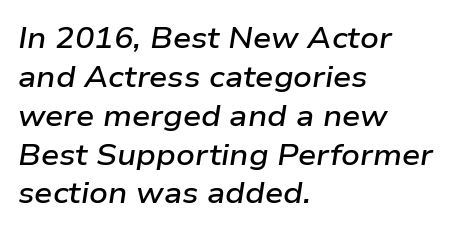
Q: Is the text bold? A: Semi-bold.
Q: Is the text italic (slanted)? A: Yes, it leans right by about 9 degrees.
Q: Is the text underlined? A: No.
Q: How is the paragraph aligned? A: Left-aligned.
Q: Is the spacing between letters normal or unusually wide? A: Normal.
Q: Is the spacing between lines tight, normal or loose? A: Normal.
Q: Width (condensed, normal, or wide)? A: Wide.
Q: Stroke contrast? A: Low.
Q: x-height? A: Medium.
Q: Monospaced? A: No.
